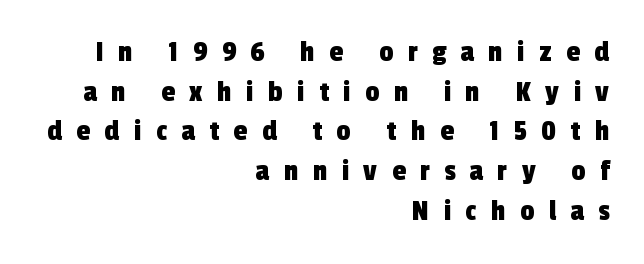
The image shows 31 px condensed sans-serif type; set right-aligned, normal line spacing (1.28x), unusually wide letter spacing (+0.47 em), not underlined; a medium x-height.
